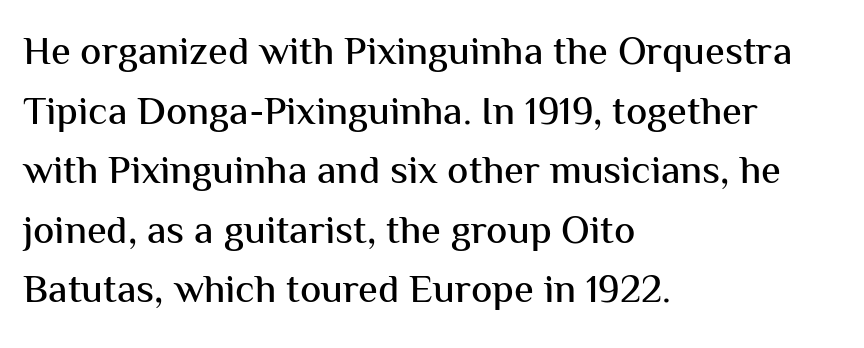
{"serif": "no", "italic": "no", "width": "normal", "stroke_contrast": "medium", "x_height": "medium", "monospaced": "no", "underline": "no", "align": "left", "line_spacing": "normal", "line_spacing_ratio": 1.49, "letter_spacing": "normal", "letter_spacing_em": 0.0, "glyph_px": 40}
